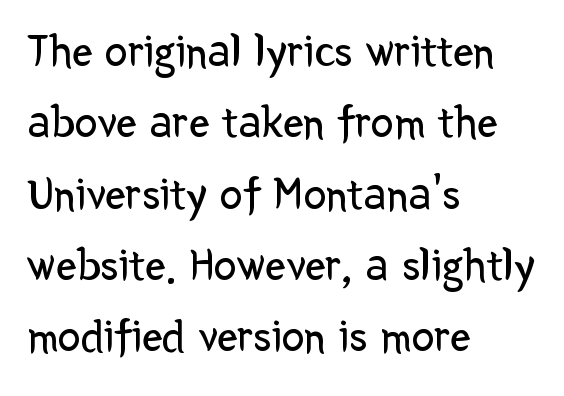
The image shows 46 px regular-weight sans-serif type, upright; set left-aligned, normal line spacing (1.55x), normal letter spacing, not underlined; low stroke contrast and a medium x-height.
